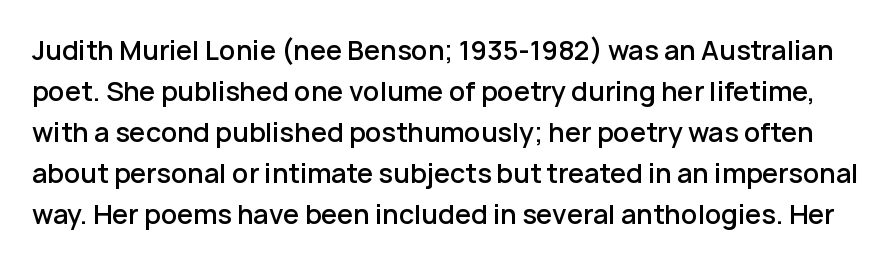
{"italic": "no", "bold": "semi", "underline": "no", "line_spacing": "normal", "line_spacing_ratio": 1.58, "letter_spacing": "normal", "letter_spacing_em": 0.0, "glyph_px": 26}
